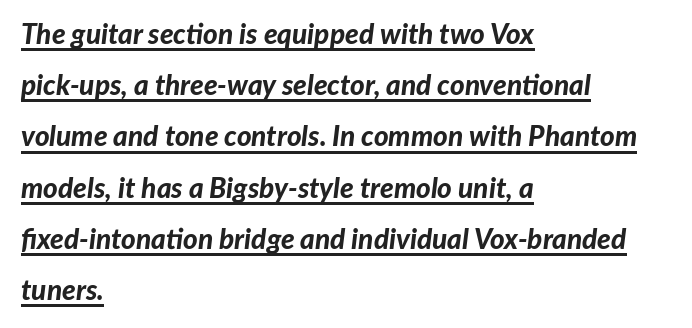
Q: Is the text bold? A: Yes.
Q: Is the text italic (slanted)? A: Yes, it leans right by about 7 degrees.
Q: Is the text underlined? A: Yes.
Q: How is the paragraph aligned? A: Left-aligned.
Q: Is the spacing between letters normal or unusually wide? A: Normal.
Q: Width (condensed, normal, or wide)? A: Normal.
Q: Stroke contrast? A: Low.
Q: x-height? A: Medium.
Q: Monospaced? A: No.
